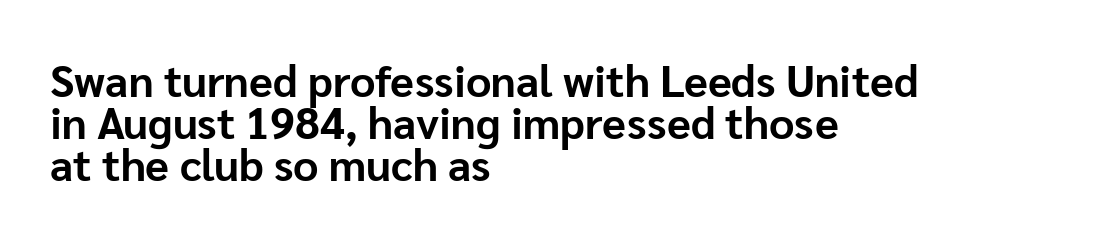
{"serif": "no", "italic": "no", "bold": "yes", "weight": "bold", "width": "normal", "stroke_contrast": "low", "x_height": "medium", "monospaced": "no", "underline": "no", "align": "left", "line_spacing": "tight", "line_spacing_ratio": 0.95, "letter_spacing": "normal", "letter_spacing_em": 0.0, "glyph_px": 44}
